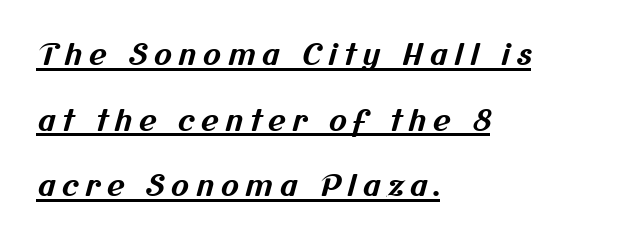
Spacing verdict: proportional, widths tailored to each character. Somebody hit Ctrl+U on this one — the words are underlined. Does extra space separate the letters? Yes, quite a lot of it. The passage shown stacks its lines with a broad gap. Notice how the passage keeps a crisp vertical edge on the left only. Font category for this specimen: sans-serif.
